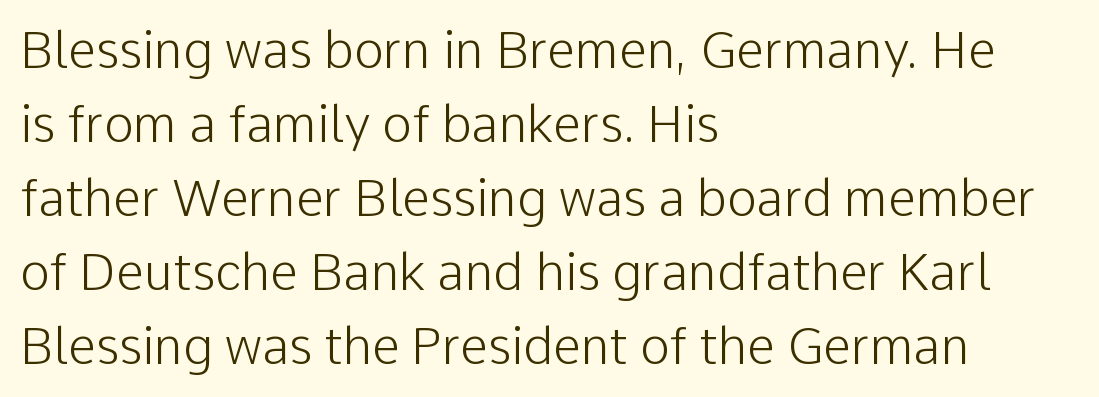
Q: Is the text bold? A: No.
Q: Is the text italic (slanted)? A: No, it is upright.
Q: Is the typeface a serif or a sans-serif typeface? A: Sans-serif.
Q: Is the text underlined? A: No.
Q: How is the paragraph aligned? A: Left-aligned.
Q: Is the spacing between letters normal or unusually wide? A: Normal.
Q: Is the spacing between lines tight, normal or loose? A: Normal.
Q: Width (condensed, normal, or wide)? A: Normal.
Q: Stroke contrast? A: Low.
Q: x-height? A: Medium.
Q: Monospaced? A: No.
